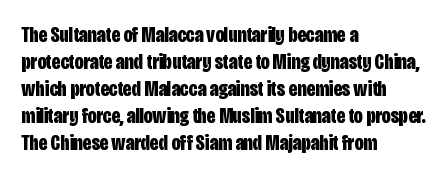
The setting favours the left margin, as ordinary paragraphs usually do. The strip under each line holds only bare page. Every letter is thick-stroked: bold, no question. In terms of posture, this sample is upright. Is the letter spacing exaggerated? No — it looks like the ordinary default.
